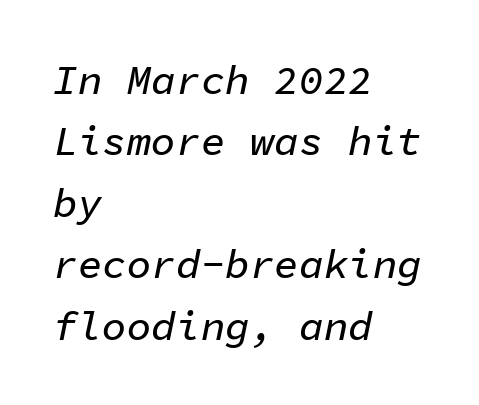
The image shows 41 px text type, italic (leaning right), monospaced; set left-aligned, normal line spacing (1.5x), normal letter spacing, not underlined; low stroke contrast and a medium x-height.
